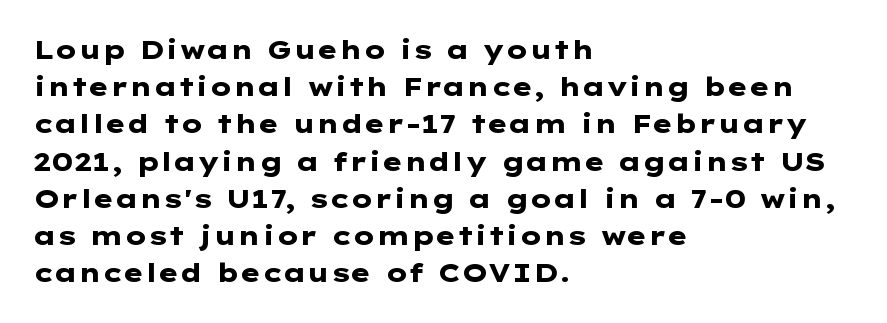
Notice how descenders clear the ascenders below comfortably — that's standard leading. Compared with an ordinary text face, these strokes are far heavier — a full bold. Compared with typical body copy, the letter spacing here is the same. Italic: no, the glyphs are upright roman. The rag falls on the right side of this text block. Descenders hang freely into open space.
